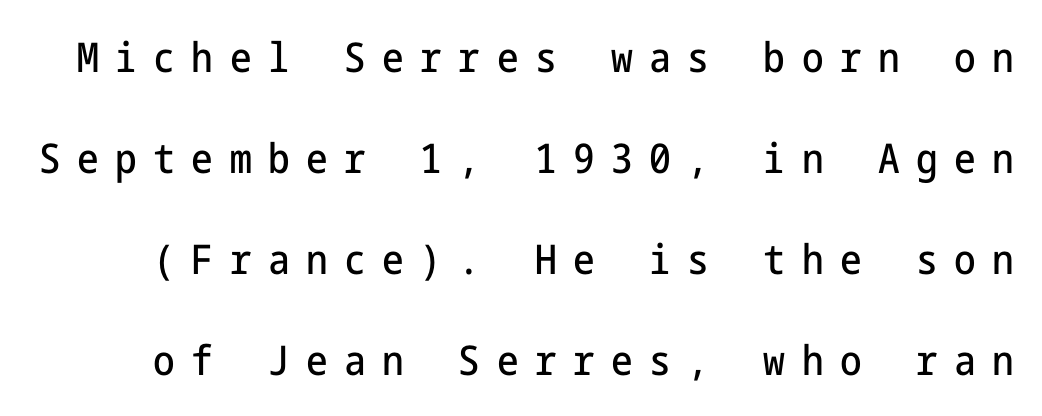
A clean baseline with only descenders dipping below it. Does extra space separate the letters? Yes, quite a lot of it. It's the straight-up-and-down kind of type. Interline gaps are noticeably wide in this sample. The face used here is a sans, in the tradition of grotesques and geometrics.
